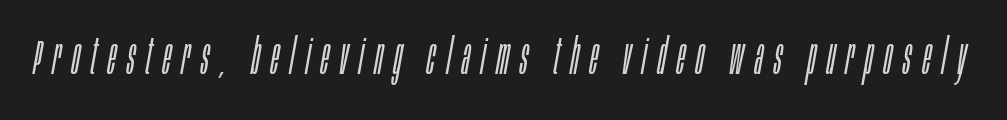
The image shows 50 px light, condensed type, italic (leaning right); set unusually wide letter spacing (+0.22 em), not underlined; low stroke contrast and a large x-height.
